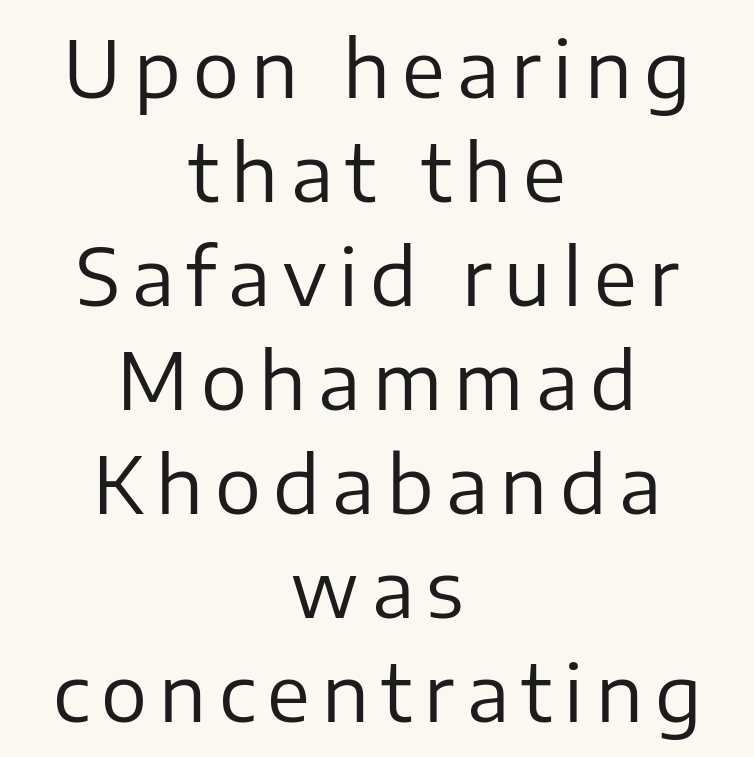
{"serif": "no", "italic": "no", "bold": "no", "weight": "regular", "width": "normal", "stroke_contrast": "low", "x_height": "medium", "monospaced": "no", "underline": "no", "align": "center", "line_spacing": "normal", "line_spacing_ratio": 1.35, "glyph_px": 77}
